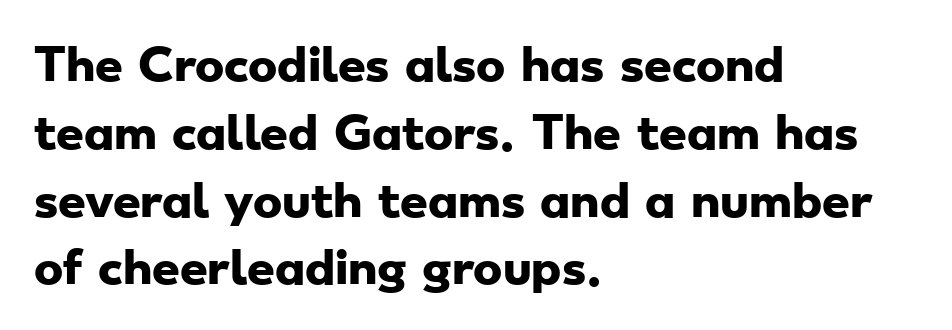
Q: Is the text bold? A: Yes.
Q: Is the typeface a serif or a sans-serif typeface? A: Sans-serif.
Q: Is the text underlined? A: No.
Q: How is the paragraph aligned? A: Left-aligned.
Q: Is the spacing between letters normal or unusually wide? A: Normal.
Q: Is the spacing between lines tight, normal or loose? A: Normal.
Q: Width (condensed, normal, or wide)? A: Wide.
Q: Stroke contrast? A: Low.
Q: x-height? A: Small.
Q: Monospaced? A: No.
